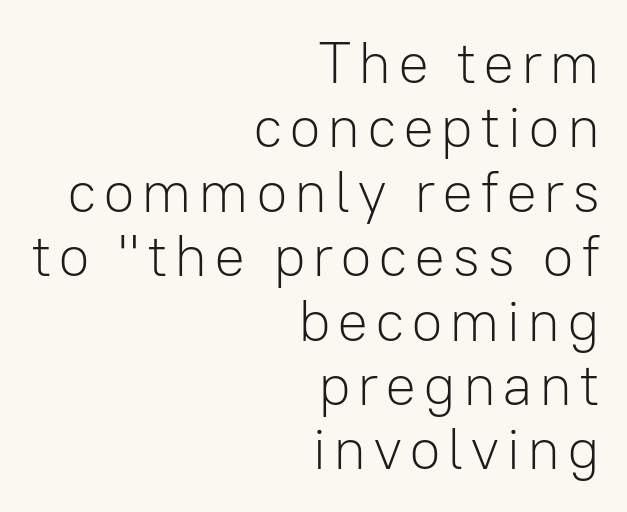
The image shows 58 px light sans-serif type, upright; set right-aligned, tight line spacing (1.11x), not underlined; low stroke contrast and a medium x-height.
